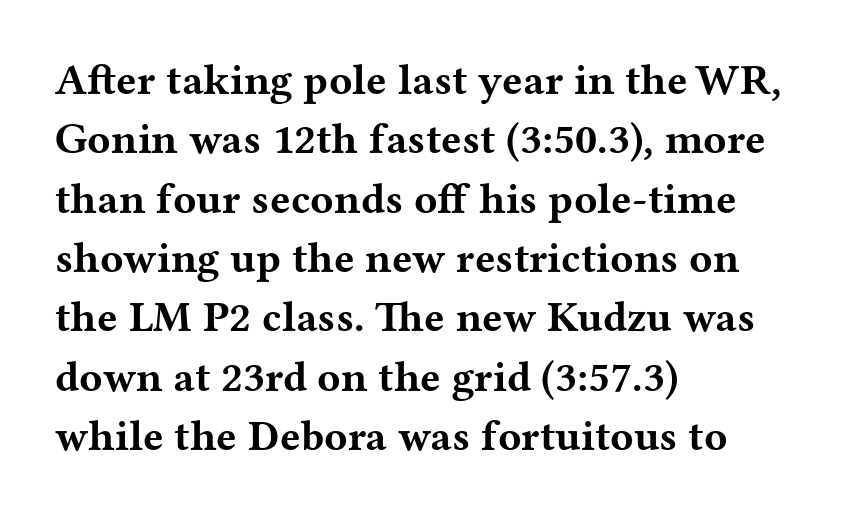
{"serif": "yes", "italic": "no", "bold": "yes", "weight": "bold", "width": "wide", "stroke_contrast": "medium", "x_height": "medium", "monospaced": "no", "underline": "no", "align": "left", "line_spacing": "normal", "line_spacing_ratio": 1.38, "letter_spacing": "normal", "letter_spacing_em": 0.0, "glyph_px": 43}
